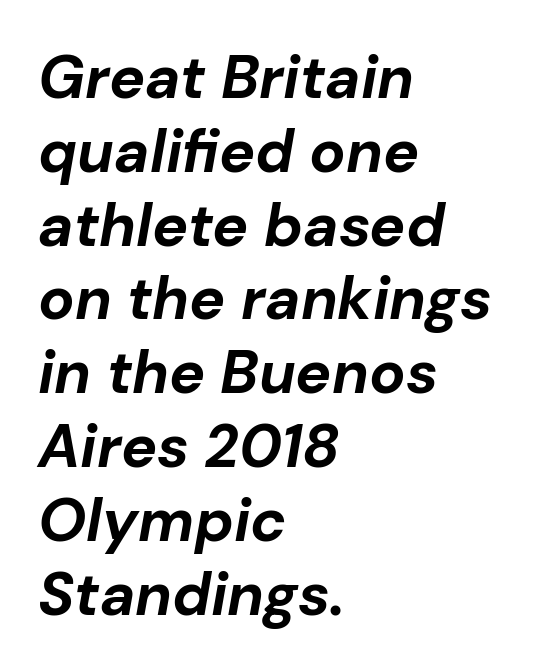
Characters are canted at an angle relative to the baseline's perpendicular. Clear beneath every line of the passage. The letters are bold, with thick, heavy strokes. Think of a printed novel: that variable character pitch is what you see here. Does the copy run flush right? No — it runs flush left. The gaps between neighbouring characters are ordinary and unremarkable.
